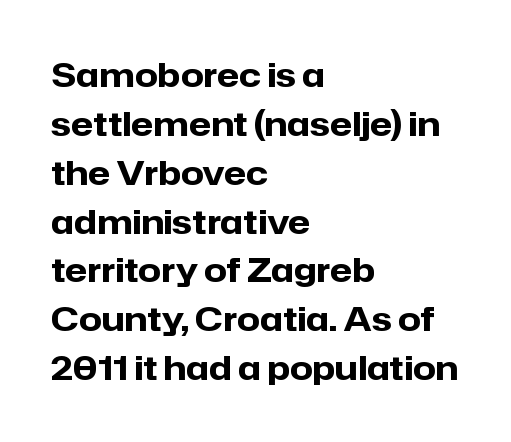
Q: Is the text bold? A: Yes.
Q: Is the text italic (slanted)? A: No, it is upright.
Q: Is the typeface a serif or a sans-serif typeface? A: Sans-serif.
Q: Is the text underlined? A: No.
Q: How is the paragraph aligned? A: Left-aligned.
Q: Is the spacing between letters normal or unusually wide? A: Normal.
Q: Is the spacing between lines tight, normal or loose? A: Normal.
Q: Width (condensed, normal, or wide)? A: Normal.
Q: Stroke contrast? A: Low.
Q: x-height? A: Medium.
Q: Monospaced? A: No.
